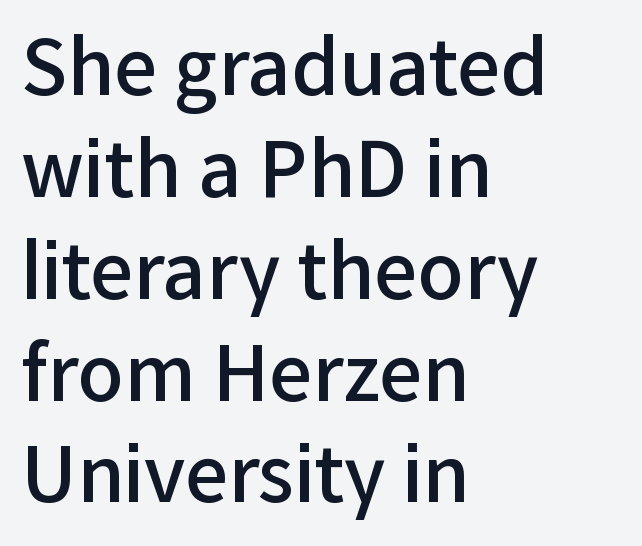
The image shows 76 px semibold sans-serif type, upright; set left-aligned, normal line spacing (1.34x), normal letter spacing, not underlined; low stroke contrast and a medium x-height.
